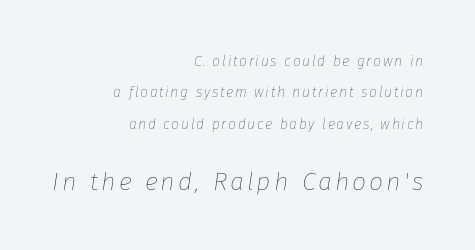
{"italic": "yes", "lean": "right", "slant_degrees": 8, "bold": "no", "underline": "no", "align": "right", "line_spacing": "loose", "line_spacing_ratio": 2.24, "larger_block": "second", "size_ratio": 1.79, "glyph_px": 25}
